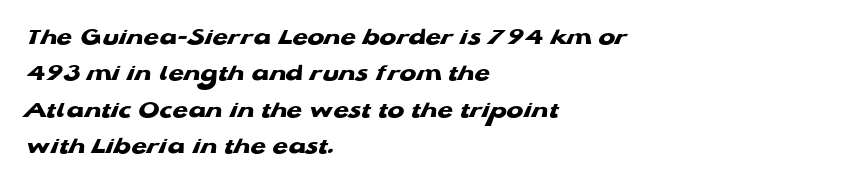
The image shows 25 px bold type; set left-aligned, normal line spacing (1.46x), normal letter spacing, not underlined.
